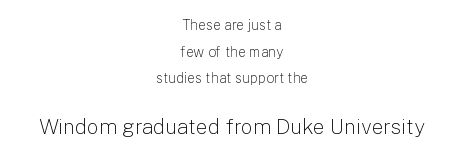
{"italic": "no", "bold": "no", "underline": "no", "align": "center", "line_spacing": "loose", "line_spacing_ratio": 1.91, "letter_spacing": "normal", "letter_spacing_em": 0.0, "larger_block": "second", "size_ratio": 1.5, "glyph_px": 21}
